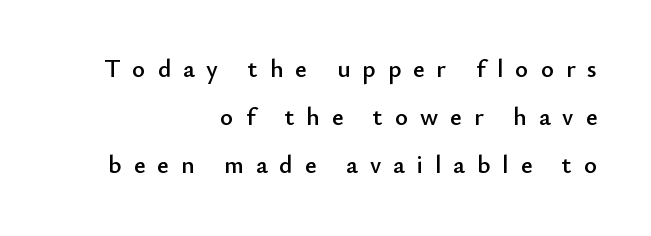
The image shows 25 px text type, upright; set right-aligned, loose line spacing (1.93x), unusually wide letter spacing (+0.48 em), not underlined.
